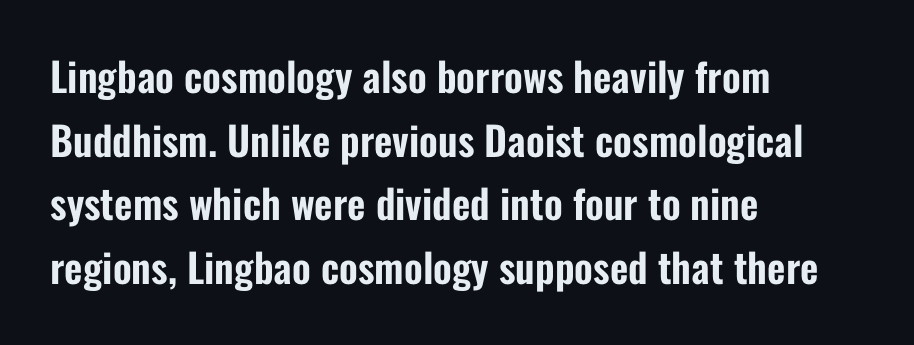
Q: Is the text italic (slanted)? A: No, it is upright.
Q: Is the typeface a serif or a sans-serif typeface? A: Sans-serif.
Q: Is the text underlined? A: No.
Q: How is the paragraph aligned? A: Left-aligned.
Q: Is the spacing between letters normal or unusually wide? A: Normal.
Q: Is the spacing between lines tight, normal or loose? A: Normal.
Q: Width (condensed, normal, or wide)? A: Condensed.
Q: Stroke contrast? A: Low.
Q: x-height? A: Medium.
Q: Monospaced? A: No.
